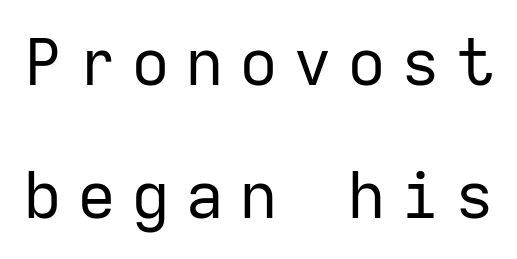
The image shows 65 px regular-weight sans-serif type, upright, monospaced; set loose line spacing (2.04x), unusually wide letter spacing (+0.23 em), not underlined; low stroke contrast and a medium x-height.
